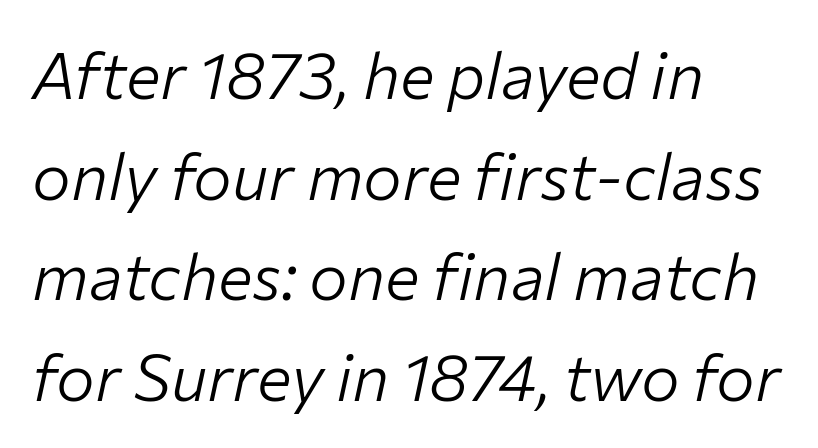
The image shows 65 px light type, italic (leaning right); set left-aligned, normal line spacing (1.55x), normal letter spacing, not underlined; low stroke contrast and a medium x-height.
